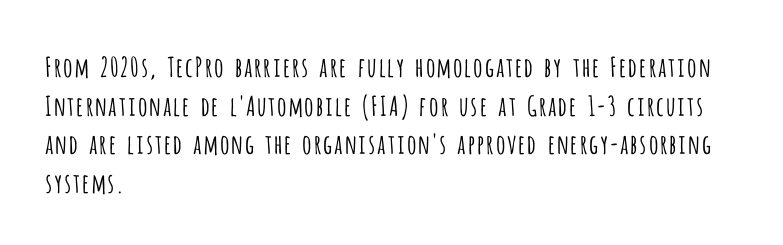
The image shows 27 px text type, upright; set left-aligned, normal line spacing (1.43x), normal letter spacing, not underlined.
